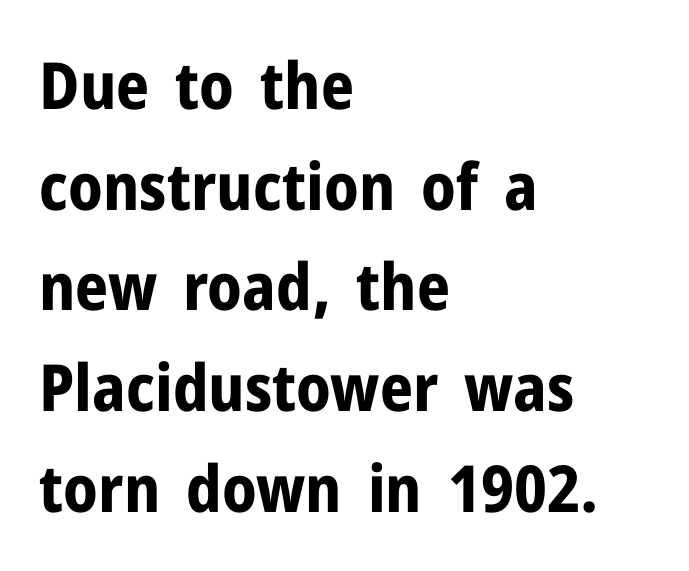
{"serif": "no", "italic": "no", "bold": "yes", "weight": "bold", "width": "normal", "stroke_contrast": "low", "x_height": "medium", "monospaced": "no", "underline": "no", "align": "left", "line_spacing": "normal", "line_spacing_ratio": 1.55, "letter_spacing": "normal", "letter_spacing_em": 0.0, "glyph_px": 65}
